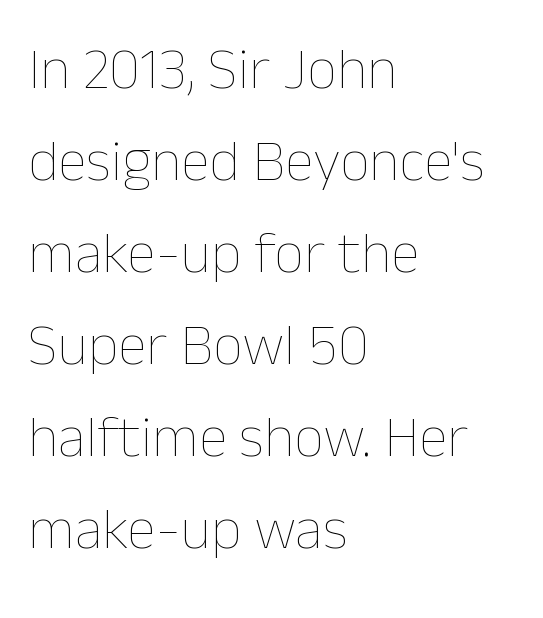
{"italic": "no", "bold": "no", "weight": "thin", "width": "normal", "stroke_contrast": "low", "x_height": "medium", "monospaced": "no", "underline": "no", "align": "left", "line_spacing": "normal", "line_spacing_ratio": 1.56, "letter_spacing": "normal", "letter_spacing_em": 0.0, "glyph_px": 59}
